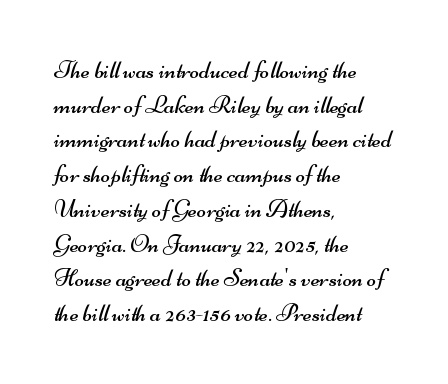
These lines keep a tight, regular rhythm from letter to letter. Quick note: underline off. This sample is left-justified, so line endings fall wherever the words run out. The cut favours lightness, reaching ordinary text weight at its darkest. Leading matches the norm, producing a regular column.
